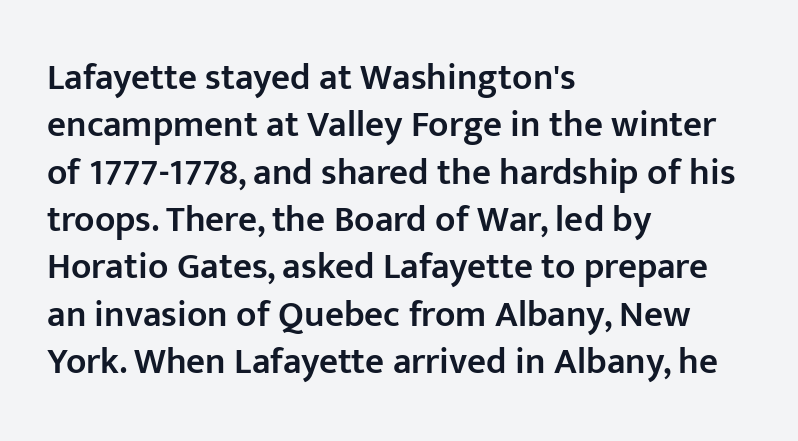
Quick note: underline off. Does the type have serifs? No, each stem ends abruptly. Designer's note — italics off, roman on. These lines carry some extra weight — a demibold, not a full bold.
